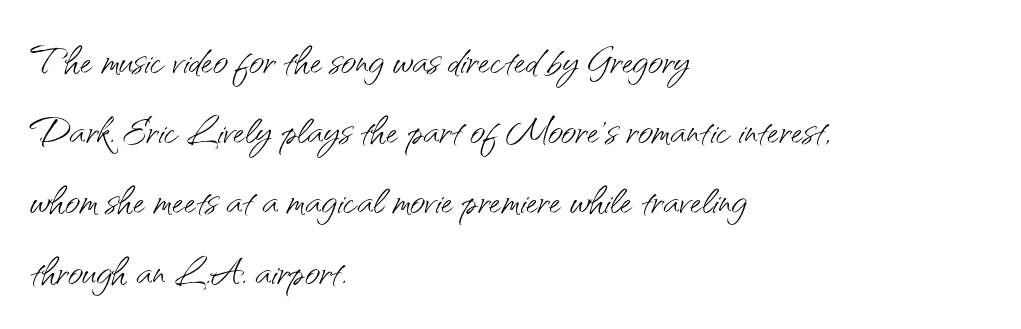
Notice how the passage keeps a crisp vertical edge on the left only. Nope, no serifs anywhere on these letters. A clean baseline with only descenders dipping below it.
